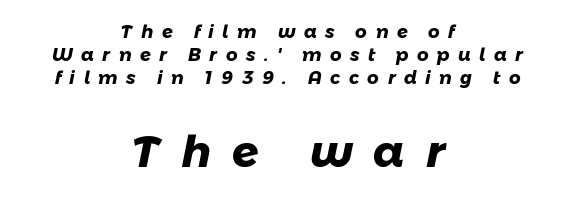
A student would notice the bottom passage is typeset larger than what precedes it. The space beneath each line is pristine and unruled. The letters carry no serifs — their stems end cleanly without finishing strokes. Caption: multi-line text, centered on the measure. These lines are rendered in a variable-pitch font. These lines carry a lot of weight — the face is fully bold.
